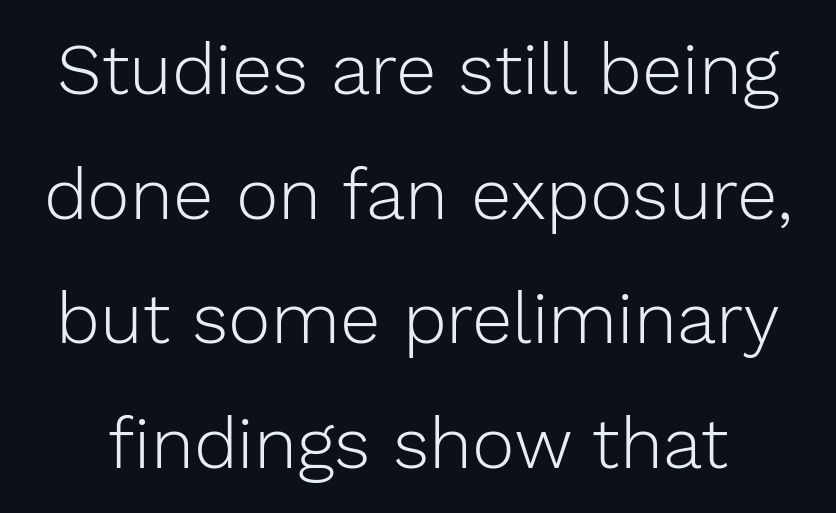
The image shows 72 px light sans-serif type, upright; set line spacing 1.73x, normal letter spacing, not underlined; low stroke contrast and a medium x-height.
